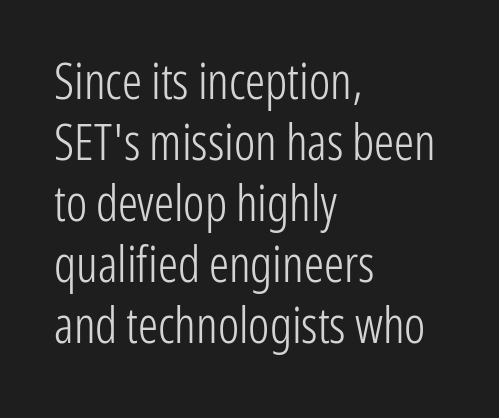
The image shows 50 px light, condensed sans-serif type, upright; set left-aligned, line spacing 1.22x, normal letter spacing, not underlined; low stroke contrast and a medium x-height.
